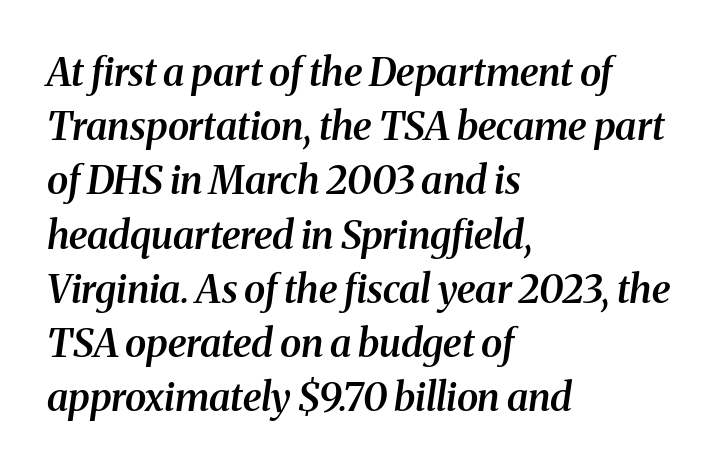
The image shows 39 px semibold serif type, italic (leaning right); set left-aligned, normal line spacing (1.39x), normal letter spacing, not underlined; medium stroke contrast and a medium x-height.
